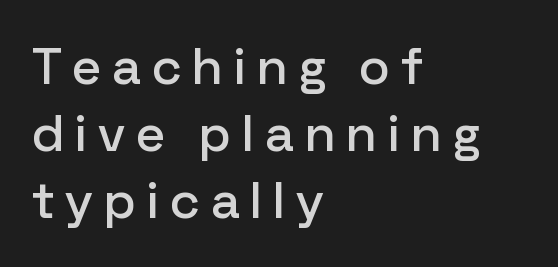
{"serif": "no", "italic": "no", "width": "normal", "stroke_contrast": "low", "x_height": "medium", "monospaced": "no", "underline": "no", "align": "left", "line_spacing": "normal", "line_spacing_ratio": 1.29, "letter_spacing": "wide", "letter_spacing_em": 0.21, "glyph_px": 52}
